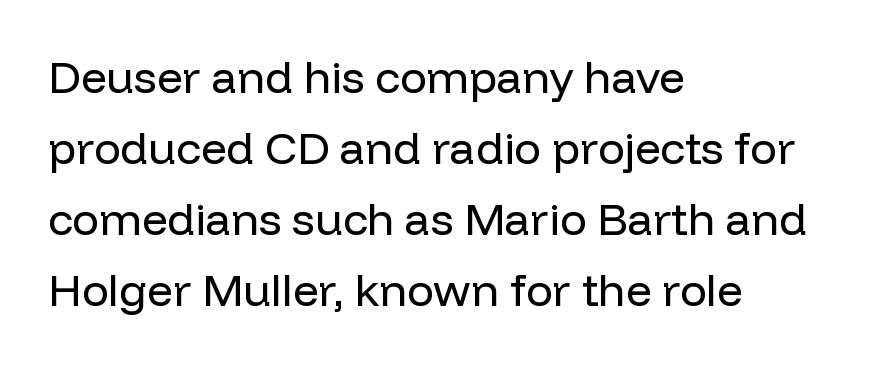
{"serif": "no", "italic": "no", "bold": "no", "weight": "regular", "width": "normal", "stroke_contrast": "low", "x_height": "medium", "monospaced": "no", "underline": "no", "align": "left", "line_spacing": "normal", "line_spacing_ratio": 1.58, "letter_spacing": "normal", "letter_spacing_em": 0.0, "glyph_px": 45}
